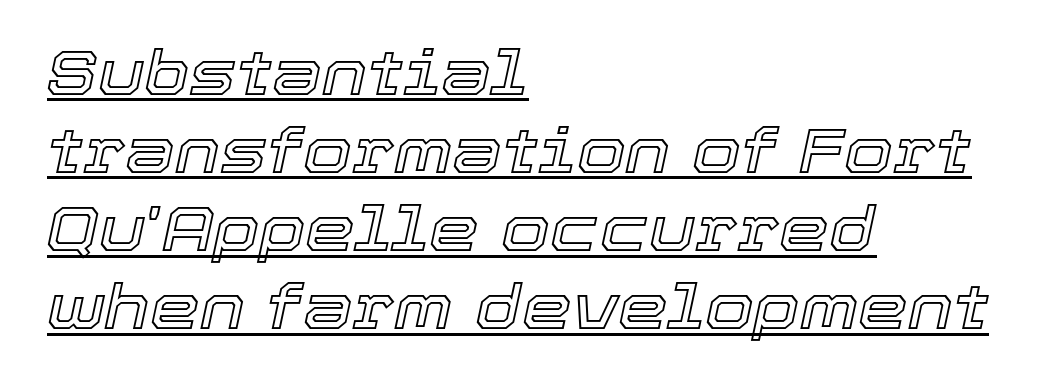
Q: Is the text italic (slanted)? A: Yes, it leans right by about 12 degrees.
Q: Is the text underlined? A: Yes.
Q: How is the paragraph aligned? A: Left-aligned.
Q: Is the spacing between letters normal or unusually wide? A: Normal.
Q: Width (condensed, normal, or wide)? A: Normal.
Q: x-height? A: Medium.
Q: Monospaced? A: No.
